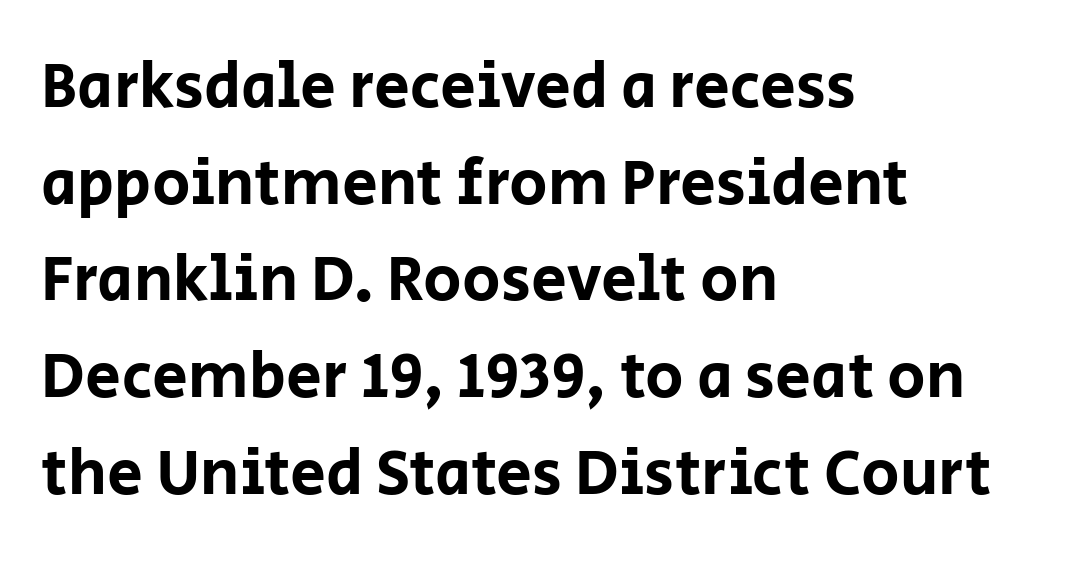
The image shows 64 px sans-serif type, upright; set left-aligned, normal line spacing (1.51x), normal letter spacing, not underlined; low stroke contrast and a large x-height.
